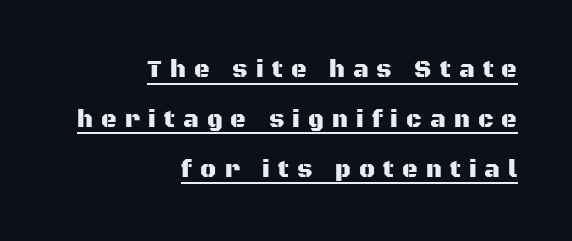
{"italic": "no", "underline": "yes", "align": "right", "line_spacing": "loose", "line_spacing_ratio": 2.08, "letter_spacing": "wide", "letter_spacing_em": 0.34, "glyph_px": 24}
